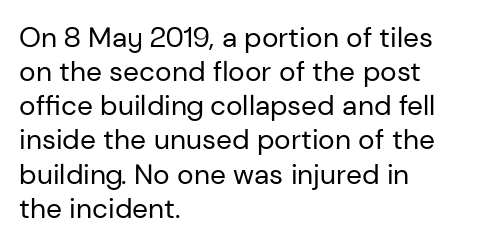
Tracking here is standard; glyphs follow each other at the usual distance. This rendering employs a face without finishing strokes, i.e., a sans-serif. Is the block centered? No — it sits flush against the left margin. Underlining? Definitely not there.
